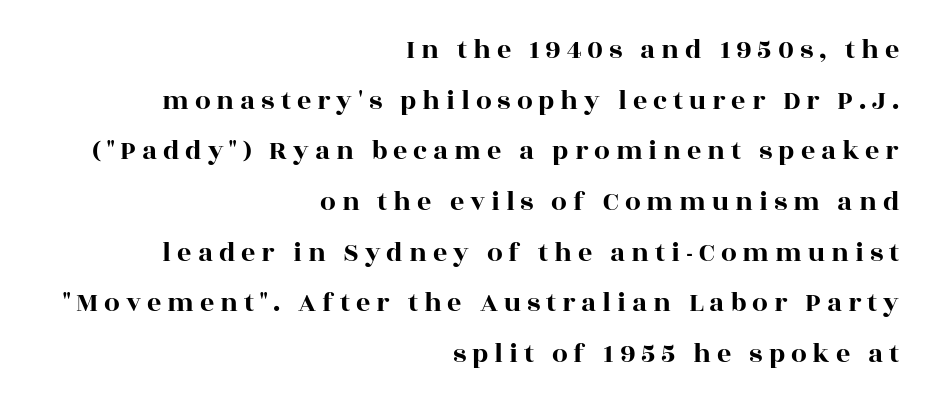
{"serif": "yes", "italic": "no", "width": "wide", "x_height": "large", "monospaced": "no", "underline": "no", "align": "right", "line_spacing_ratio": 1.81, "letter_spacing": "wide", "letter_spacing_em": 0.21, "glyph_px": 28}
